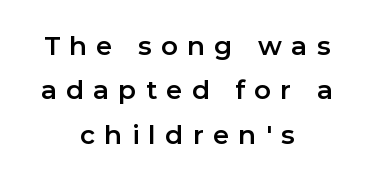
The image shows 26 px text type, upright; set centered, line spacing 1.71x, unusually wide letter spacing (+0.36 em), not underlined.
